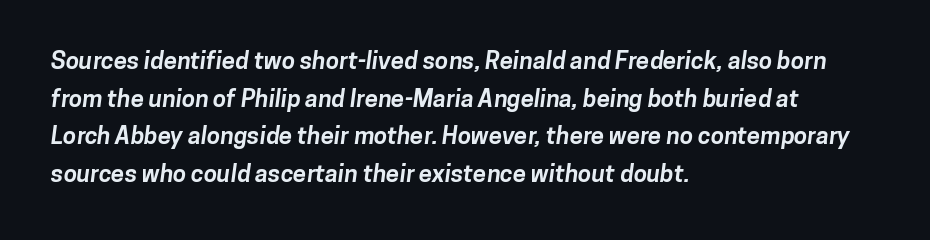
{"bold": "yes", "underline": "no", "align": "left", "line_spacing": "normal", "line_spacing_ratio": 1.57, "letter_spacing": "normal", "letter_spacing_em": 0.0, "glyph_px": 24}
